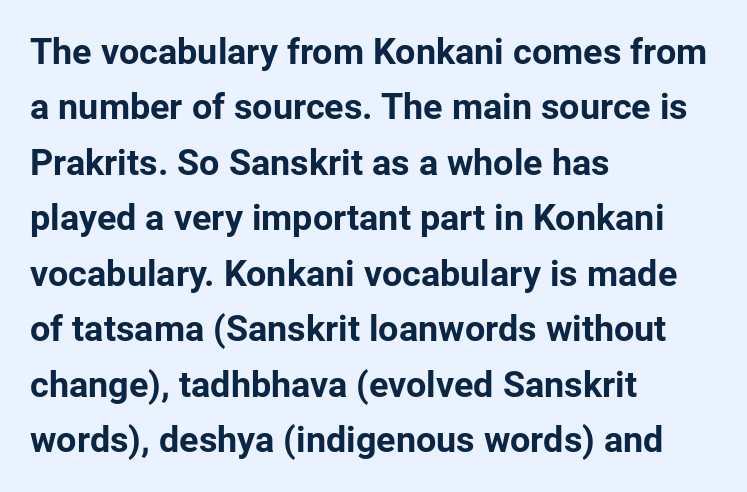
The image shows 36 px bold sans-serif type, upright; set left-aligned, normal line spacing (1.54x), normal letter spacing, not underlined; low stroke contrast and a medium x-height.
